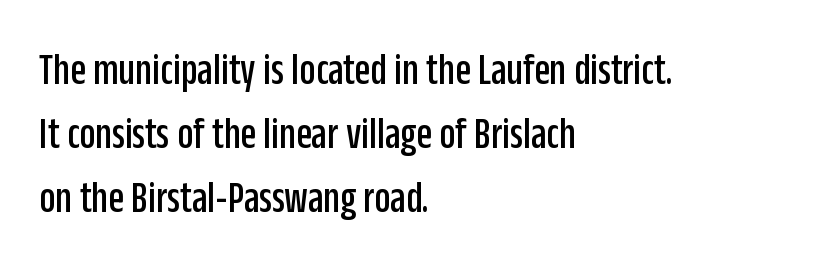
Q: Is the text italic (slanted)? A: No, it is upright.
Q: Is the typeface a serif or a sans-serif typeface? A: Sans-serif.
Q: Is the text underlined? A: No.
Q: How is the paragraph aligned? A: Left-aligned.
Q: Is the spacing between letters normal or unusually wide? A: Normal.
Q: Is the spacing between lines tight, normal or loose? A: Normal.
Q: Width (condensed, normal, or wide)? A: Condensed.
Q: Stroke contrast? A: Low.
Q: x-height? A: Large.
Q: Monospaced? A: No.
